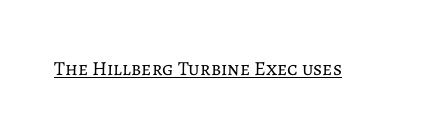
Q: Is the text bold? A: No.
Q: Is the text italic (slanted)? A: No, it is upright.
Q: Is the text underlined? A: Yes.
Q: Is the spacing between letters normal or unusually wide? A: Normal.
